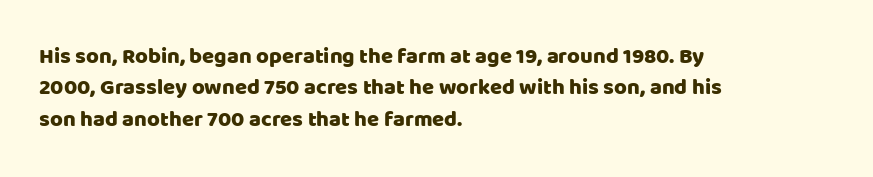
Q: Is the text italic (slanted)? A: No, it is upright.
Q: Is the text underlined? A: No.
Q: How is the paragraph aligned? A: Left-aligned.
Q: Is the spacing between letters normal or unusually wide? A: Normal.
Q: Is the spacing between lines tight, normal or loose? A: Normal.
